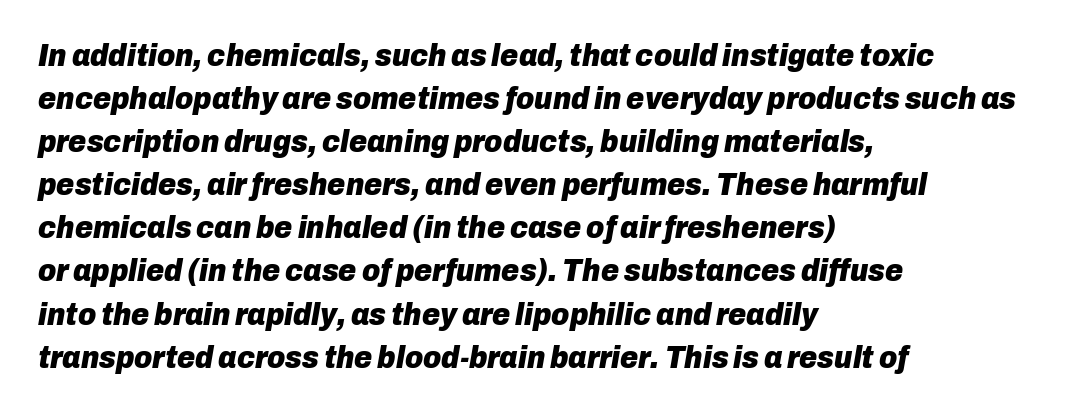
{"italic": "yes", "lean": "right", "slant_degrees": 10, "bold": "yes", "weight": "heavy", "width": "normal", "stroke_contrast": "low", "x_height": "medium", "monospaced": "no", "underline": "no", "align": "left", "line_spacing": "normal", "line_spacing_ratio": 1.39, "letter_spacing": "normal", "letter_spacing_em": 0.0, "glyph_px": 31}
